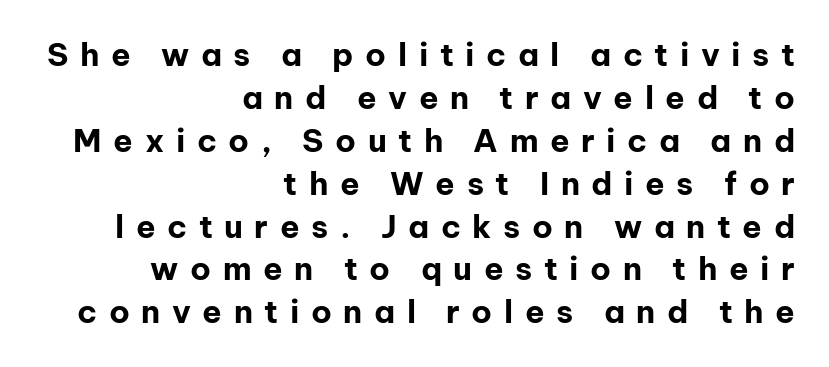
Q: Is the text bold? A: Yes.
Q: Is the text italic (slanted)? A: No, it is upright.
Q: Is the typeface a serif or a sans-serif typeface? A: Sans-serif.
Q: Is the text underlined? A: No.
Q: How is the paragraph aligned? A: Right-aligned.
Q: Is the spacing between letters normal or unusually wide? A: Unusually wide.
Q: Is the spacing between lines tight, normal or loose? A: Normal.
Q: Width (condensed, normal, or wide)? A: Normal.
Q: Stroke contrast? A: Low.
Q: x-height? A: Medium.
Q: Monospaced? A: No.
